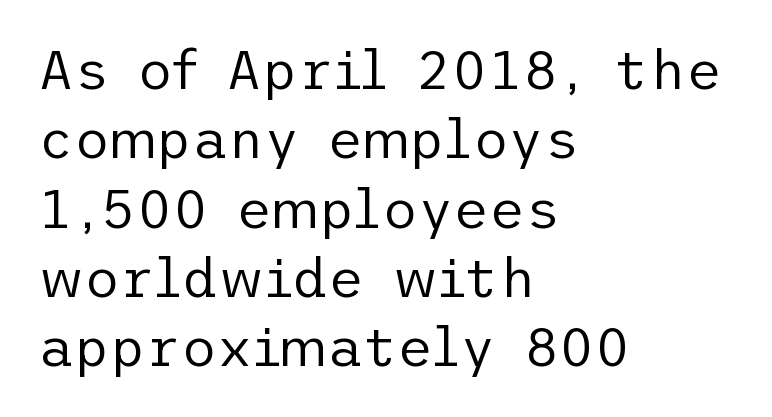
This is not heavy type; no bold has been used. The compositor pushed each line to the left boundary. The lines sit at an ordinary, default distance from one another. Tall strokes in this sample are plumb rather than angled. Plain, unruled lines of type.
